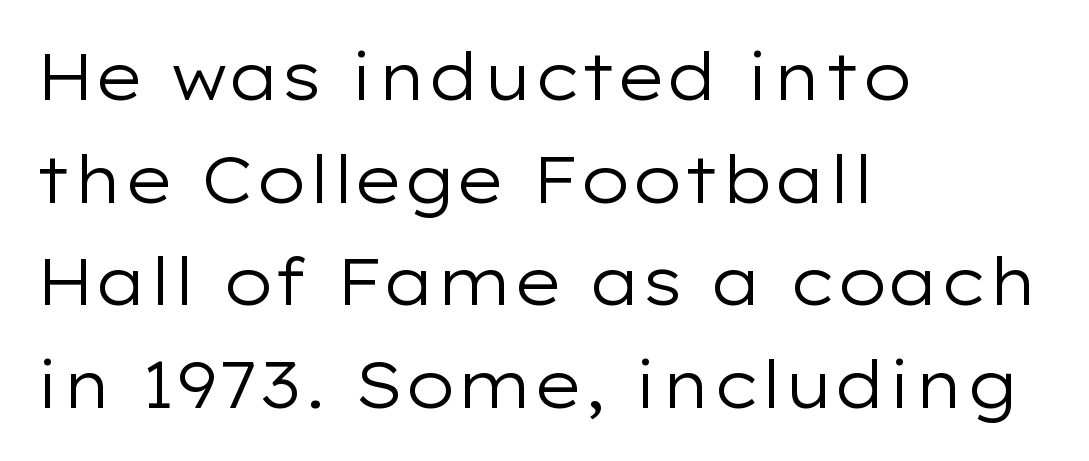
Q: Is the text bold? A: No.
Q: Is the text italic (slanted)? A: No, it is upright.
Q: Is the typeface a serif or a sans-serif typeface? A: Sans-serif.
Q: Is the text underlined? A: No.
Q: How is the paragraph aligned? A: Left-aligned.
Q: Is the spacing between letters normal or unusually wide? A: Normal.
Q: Is the spacing between lines tight, normal or loose? A: Normal.
Q: Width (condensed, normal, or wide)? A: Wide.
Q: Stroke contrast? A: Low.
Q: x-height? A: Medium.
Q: Monospaced? A: No.
